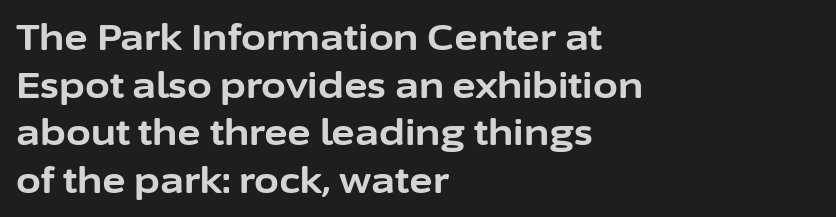
Does extra space separate the letters? No, they use regular spacing. One glance says typical: line gaps are just what's usual. A roman cut, with each character standing at attention. Look at the stroke-to-counter ratio: heavy, a bold. You could not count columns in this text — the font is proportionally spaced. A classic flush-left, rag-right setting is used for this passage.
